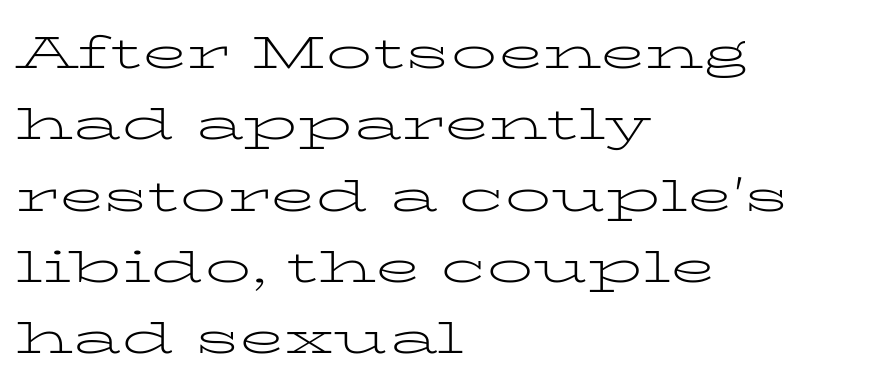
{"serif": "yes", "italic": "no", "bold": "no", "weight": "light", "width": "wide", "stroke_contrast": "low", "x_height": "medium", "monospaced": "no", "underline": "no", "align": "left", "line_spacing": "normal", "line_spacing_ratio": 1.55, "letter_spacing": "normal", "letter_spacing_em": 0.0, "glyph_px": 46}
